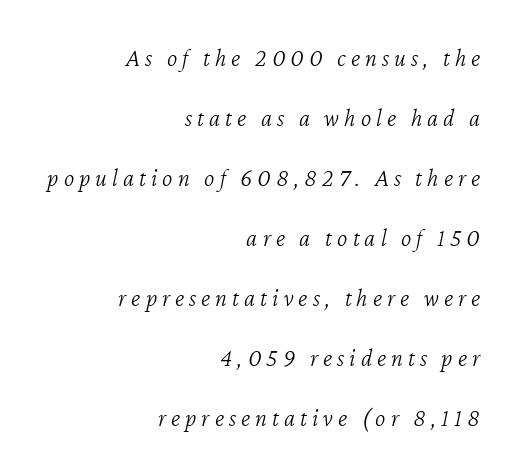
The image shows 25 px text type, italic (leaning right); set right-aligned, loose line spacing (2.4x), unusually wide letter spacing (+0.2 em), not underlined.
